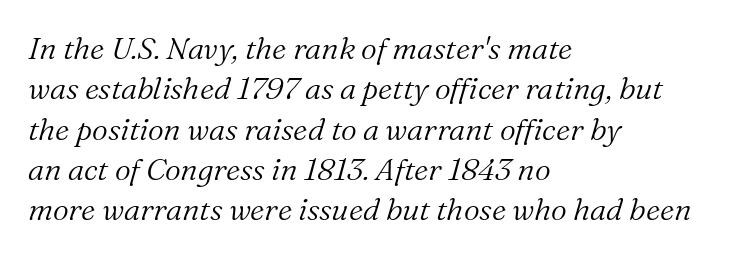
The line-height multiplier appears to be the usual default. The gaps between neighbouring characters are ordinary and unremarkable. Emphasis-style slanted type is in use. Only glyphs here, with clear space below each row. The rendering shows small feet on the letterforms — a serif design. Left-aligned paragraph, ragged on the right.
